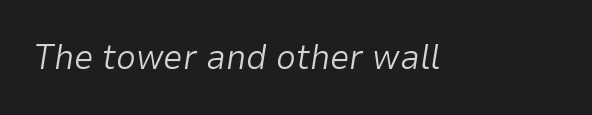
{"italic": "yes", "lean": "right", "slant_degrees": 9, "bold": "no", "weight": "light", "width": "normal", "stroke_contrast": "low", "x_height": "medium", "monospaced": "no", "underline": "no", "letter_spacing": "normal", "letter_spacing_em": 0.0, "glyph_px": 35}
